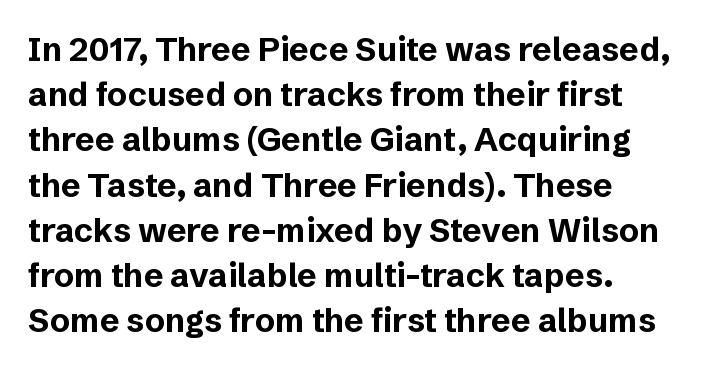
Whoever set this chose a conventional vertical rhythm. Are there feet on the stems? There aren't — it's a sans. Character widths vary here, with narrow letters taking less room than wide ones. Descenders hang freely into open space.
